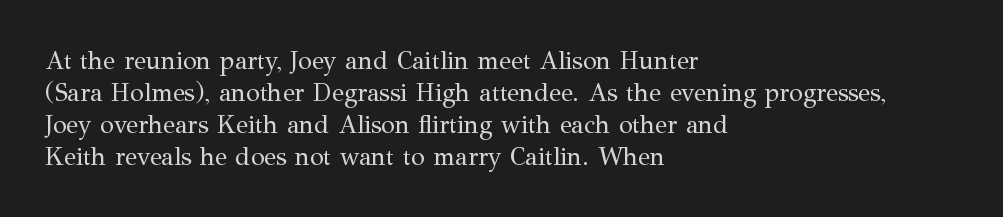
{"italic": "no", "bold": "no", "underline": "no", "align": "left", "line_spacing": "normal", "line_spacing_ratio": 1.28, "letter_spacing": "normal", "letter_spacing_em": 0.0, "glyph_px": 25}
